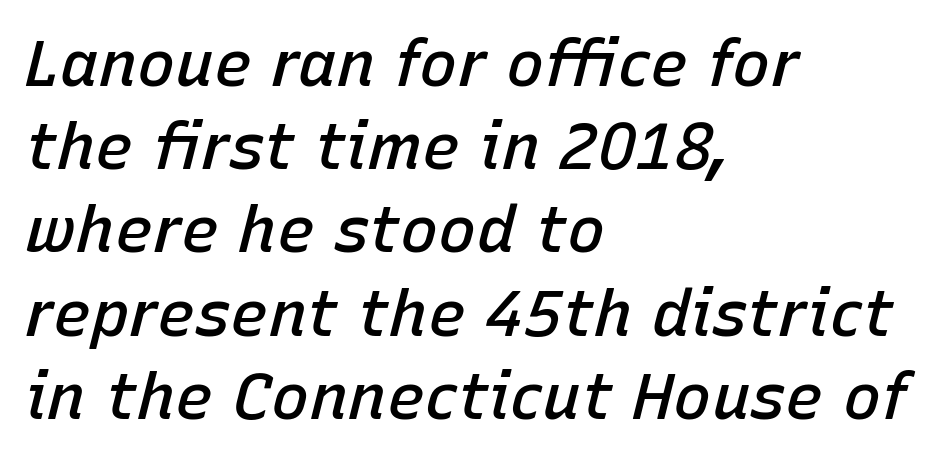
The image shows 64 px semibold type, italic (leaning right); set left-aligned, normal line spacing (1.3x), normal letter spacing, not underlined; low stroke contrast and a medium x-height.
